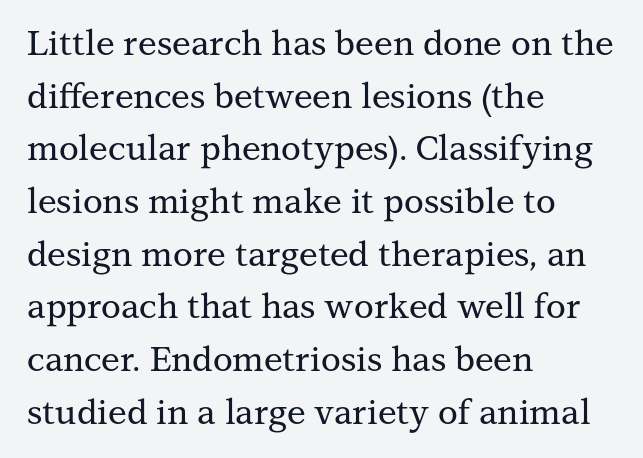
{"serif": "yes", "italic": "no", "width": "normal", "stroke_contrast": "medium", "x_height": "medium", "monospaced": "no", "underline": "no", "align": "left", "line_spacing": "normal", "line_spacing_ratio": 1.55, "letter_spacing": "normal", "letter_spacing_em": 0.0, "glyph_px": 34}
